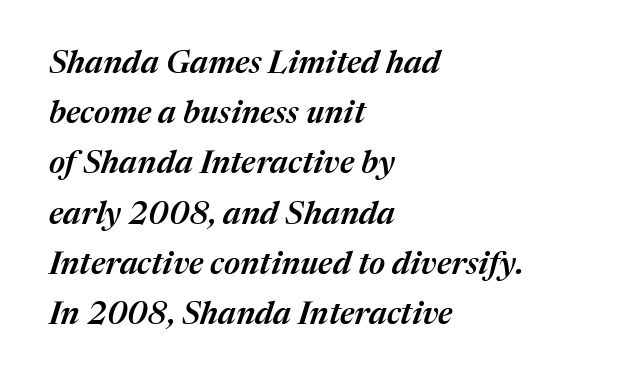
{"italic": "yes", "lean": "right", "slant_degrees": 17, "bold": "semi", "weight": "semibold", "width": "normal", "stroke_contrast": "medium", "x_height": "medium", "monospaced": "no", "underline": "no", "align": "left", "line_spacing": "normal", "line_spacing_ratio": 1.57, "letter_spacing": "normal", "letter_spacing_em": 0.0, "glyph_px": 32}
